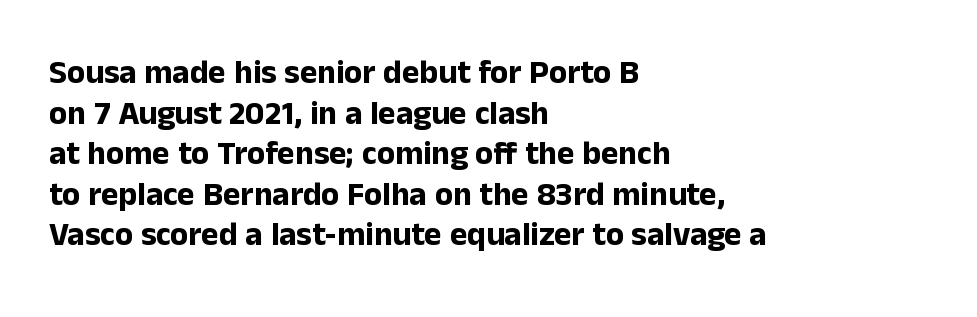
The image shows 33 px bold sans-serif type, upright; set left-aligned, line spacing 1.23x, normal letter spacing, not underlined; low stroke contrast and a medium x-height.
